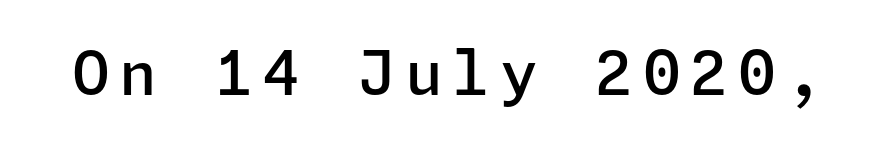
Q: Is the text bold? A: Semi-bold.
Q: Is the text italic (slanted)? A: No, it is upright.
Q: Is the typeface a serif or a sans-serif typeface? A: Sans-serif.
Q: Is the text underlined? A: No.
Q: Width (condensed, normal, or wide)? A: Normal.
Q: Stroke contrast? A: Low.
Q: x-height? A: Medium.
